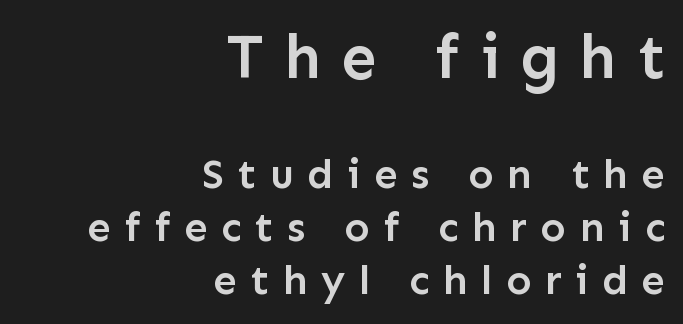
{"serif": "no", "italic": "no", "bold": "semi", "weight": "semibold", "width": "normal", "stroke_contrast": "low", "x_height": "medium", "monospaced": "no", "underline": "no", "align": "right", "line_spacing": "normal", "line_spacing_ratio": 1.26, "letter_spacing": "wide", "letter_spacing_em": 0.32, "larger_block": "first", "size_ratio": 1.5, "glyph_px": 63}
